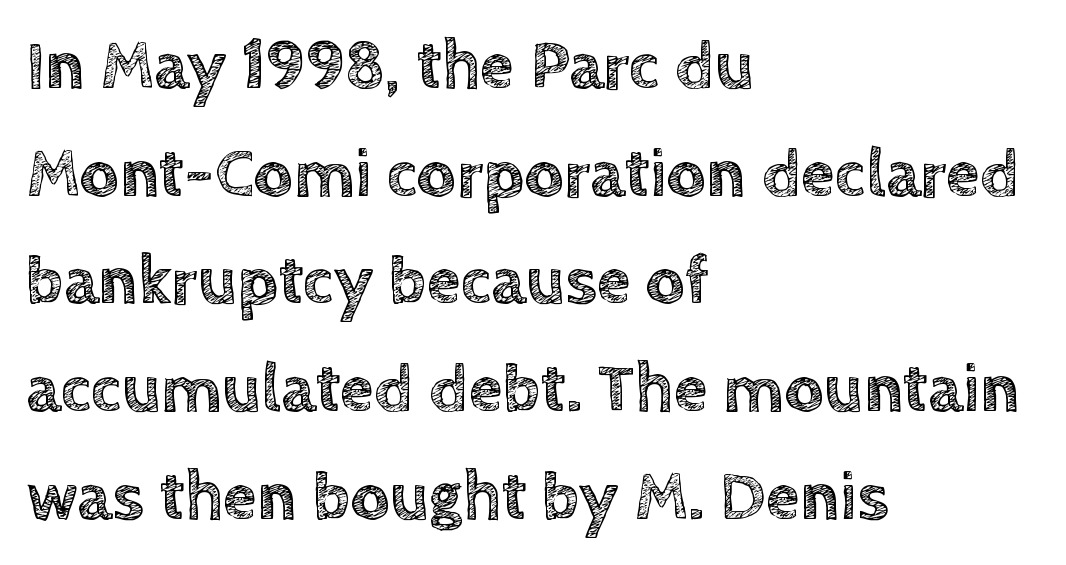
{"italic": "no", "width": "normal", "x_height": "large", "monospaced": "no", "underline": "no", "align": "left", "line_spacing": "normal", "line_spacing_ratio": 1.56, "letter_spacing": "normal", "letter_spacing_em": 0.0, "glyph_px": 69}
